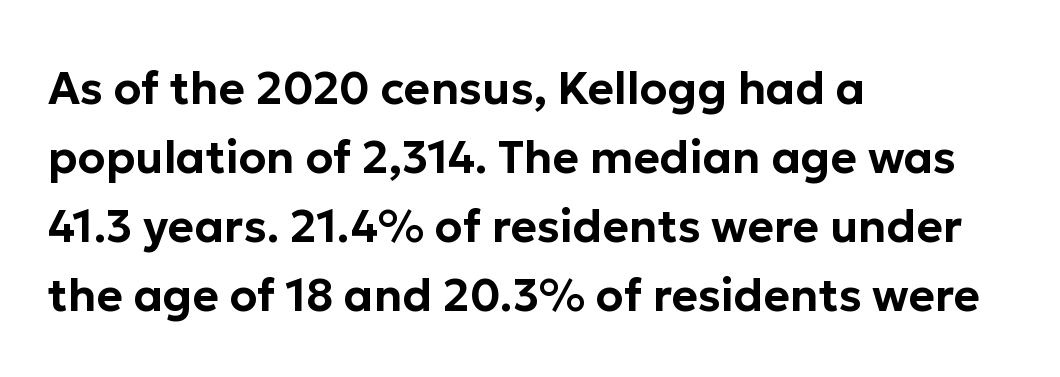
The image shows 45 px sans-serif type, upright; set left-aligned, normal line spacing (1.53x), normal letter spacing, not underlined; low stroke contrast and a medium x-height.
